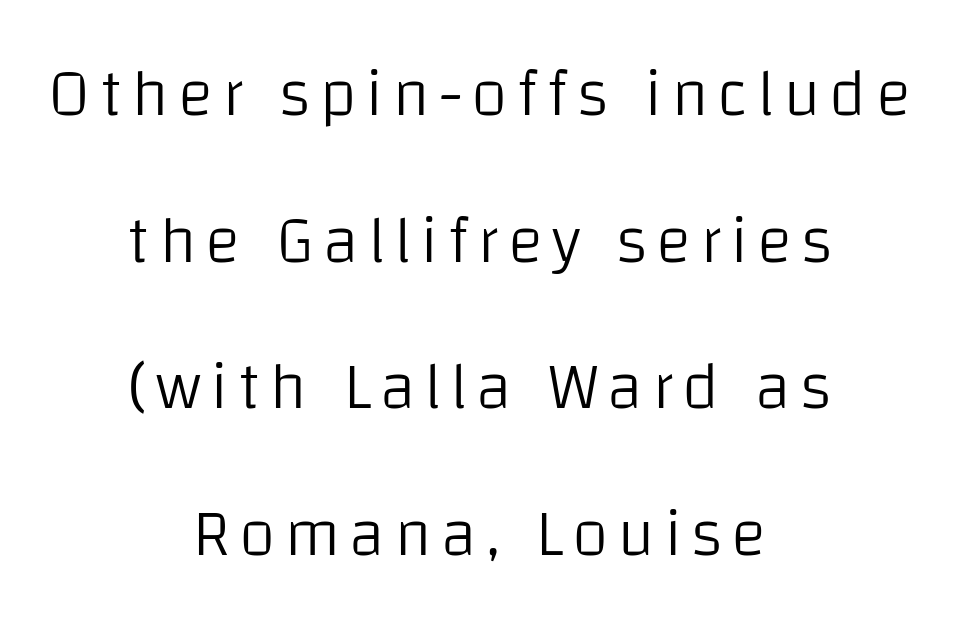
Q: Is the text bold? A: No.
Q: Is the text italic (slanted)? A: No, it is upright.
Q: Is the typeface a serif or a sans-serif typeface? A: Sans-serif.
Q: Is the text underlined? A: No.
Q: How is the paragraph aligned? A: Centered.
Q: Is the spacing between lines tight, normal or loose? A: Loose.
Q: Width (condensed, normal, or wide)? A: Normal.
Q: Stroke contrast? A: Low.
Q: x-height? A: Large.
Q: Monospaced? A: No.
